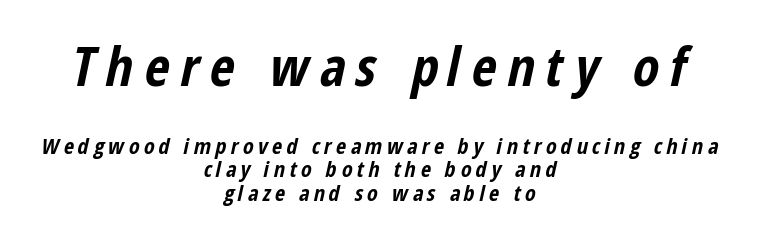
{"italic": "yes", "lean": "right", "slant_degrees": 12, "bold": "yes", "weight": "bold", "width": "condensed", "stroke_contrast": "low", "x_height": "medium", "monospaced": "no", "underline": "no", "align": "center", "line_spacing": "tight", "line_spacing_ratio": 1.08, "letter_spacing": "wide", "letter_spacing_em": 0.2, "larger_block": "first", "size_ratio": 2.45, "glyph_px": 54}
